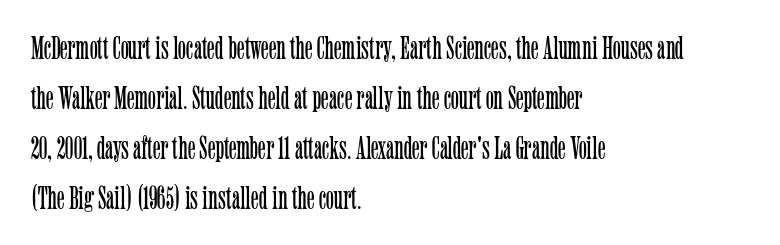
Q: Is the text bold? A: No.
Q: Is the text italic (slanted)? A: No, it is upright.
Q: Is the typeface a serif or a sans-serif typeface? A: Serif.
Q: Is the text underlined? A: No.
Q: How is the paragraph aligned? A: Left-aligned.
Q: Is the spacing between letters normal or unusually wide? A: Normal.
Q: Is the spacing between lines tight, normal or loose? A: Normal.
Q: Width (condensed, normal, or wide)? A: Condensed.
Q: Stroke contrast? A: Low.
Q: x-height? A: Medium.
Q: Monospaced? A: No.
